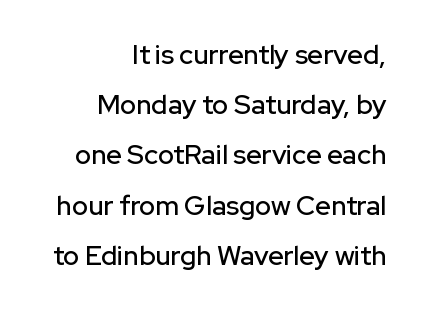
Q: Is the text italic (slanted)? A: No, it is upright.
Q: Is the text underlined? A: No.
Q: How is the paragraph aligned? A: Right-aligned.
Q: Is the spacing between letters normal or unusually wide? A: Normal.
